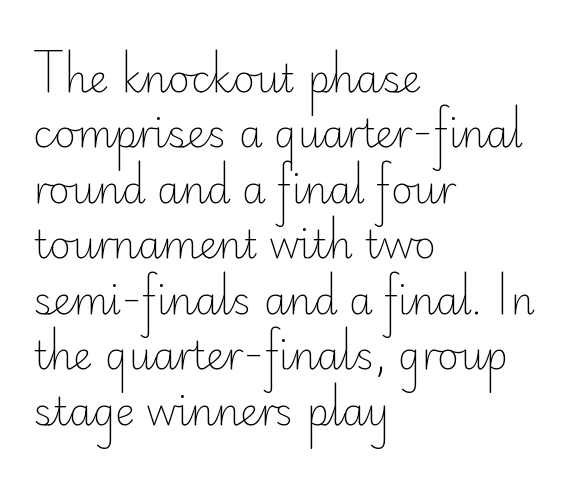
Q: Is the text bold? A: No.
Q: Is the text italic (slanted)? A: No, it is upright.
Q: Is the typeface a serif or a sans-serif typeface? A: Sans-serif.
Q: Is the text underlined? A: No.
Q: How is the paragraph aligned? A: Left-aligned.
Q: Is the spacing between letters normal or unusually wide? A: Normal.
Q: Is the spacing between lines tight, normal or loose? A: Normal.
Q: Width (condensed, normal, or wide)? A: Normal.
Q: Stroke contrast? A: Low.
Q: x-height? A: Small.
Q: Monospaced? A: No.
